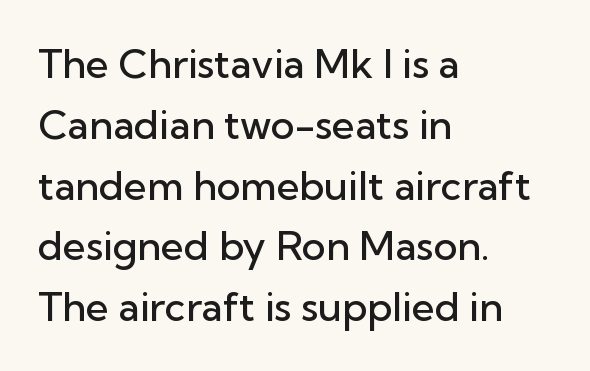
Q: Is the text bold? A: Semi-bold.
Q: Is the text italic (slanted)? A: No, it is upright.
Q: Is the typeface a serif or a sans-serif typeface? A: Sans-serif.
Q: Is the text underlined? A: No.
Q: How is the paragraph aligned? A: Left-aligned.
Q: Is the spacing between letters normal or unusually wide? A: Normal.
Q: Is the spacing between lines tight, normal or loose? A: Normal.
Q: Width (condensed, normal, or wide)? A: Normal.
Q: Stroke contrast? A: Low.
Q: x-height? A: Medium.
Q: Monospaced? A: No.
